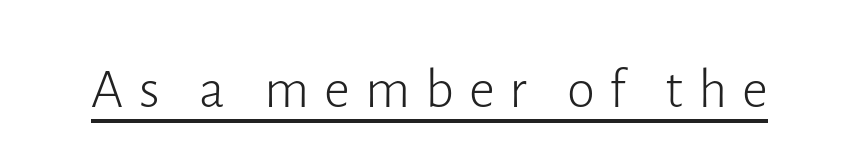
Q: Is the text bold? A: No.
Q: Is the text italic (slanted)? A: No, it is upright.
Q: Is the typeface a serif or a sans-serif typeface? A: Sans-serif.
Q: Is the text underlined? A: Yes.
Q: Is the spacing between letters normal or unusually wide? A: Unusually wide.
Q: Width (condensed, normal, or wide)? A: Normal.
Q: Stroke contrast? A: Low.
Q: x-height? A: Medium.
Q: Monospaced? A: No.
